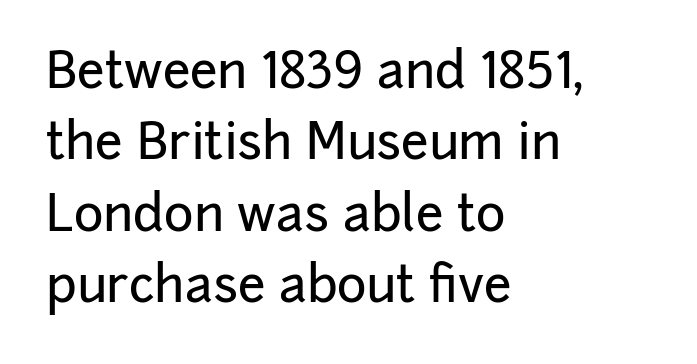
{"serif": "no", "italic": "no", "width": "normal", "stroke_contrast": "low", "x_height": "medium", "monospaced": "no", "underline": "no", "align": "left", "line_spacing": "normal", "line_spacing_ratio": 1.43, "letter_spacing": "normal", "letter_spacing_em": 0.0, "glyph_px": 50}
